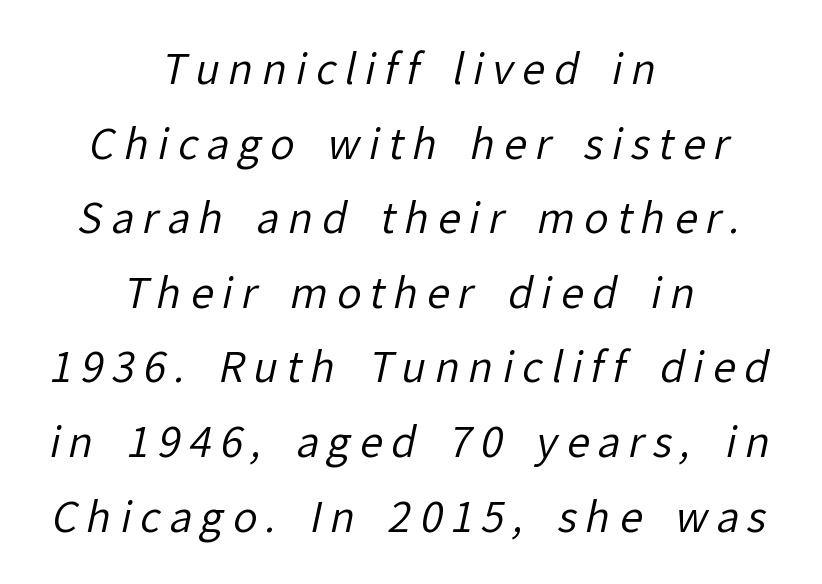
{"serif": "no", "bold": "no", "weight": "regular", "width": "normal", "stroke_contrast": "low", "x_height": "medium", "monospaced": "no", "underline": "no", "align": "center", "line_spacing_ratio": 1.82, "letter_spacing": "wide", "letter_spacing_em": 0.21, "glyph_px": 41}
